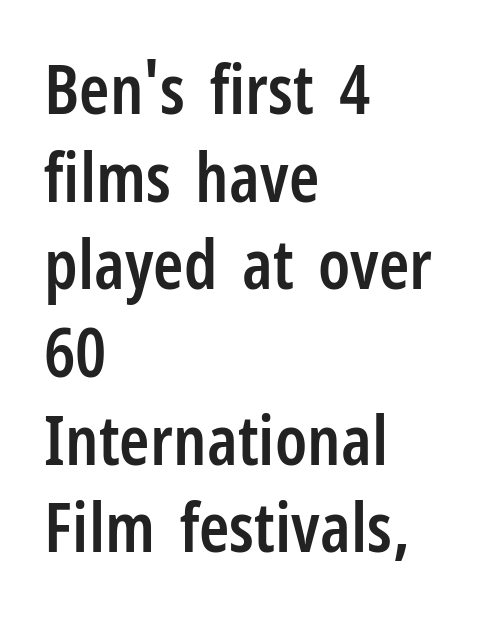
{"serif": "no", "italic": "no", "bold": "semi", "weight": "semibold", "width": "condensed", "stroke_contrast": "low", "x_height": "medium", "monospaced": "no", "underline": "no", "align": "left", "line_spacing": "normal", "line_spacing_ratio": 1.27, "letter_spacing": "normal", "letter_spacing_em": 0.0, "glyph_px": 69}
